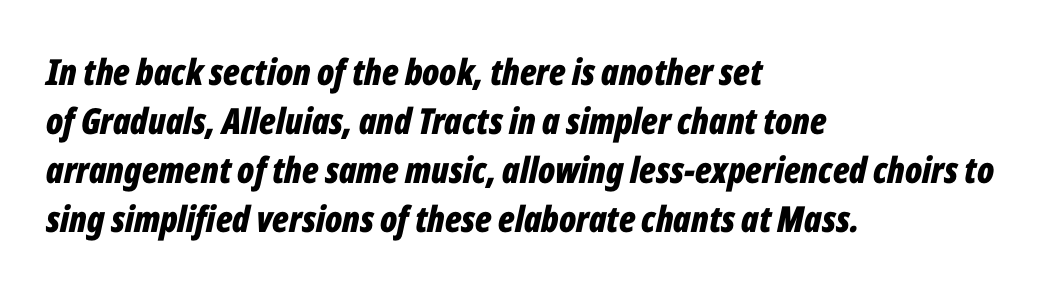
{"italic": "yes", "lean": "right", "slant_degrees": 12, "bold": "yes", "weight": "bold", "width": "condensed", "stroke_contrast": "low", "x_height": "medium", "monospaced": "no", "underline": "no", "align": "left", "line_spacing": "normal", "line_spacing_ratio": 1.36, "letter_spacing": "normal", "letter_spacing_em": 0.0, "glyph_px": 36}
